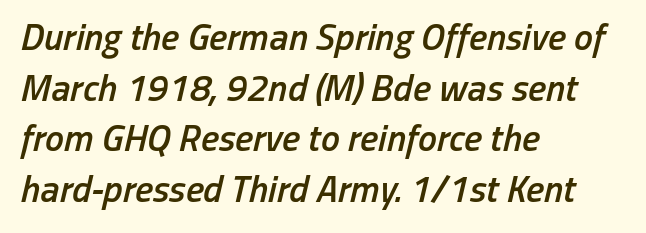
The image shows 38 px semibold, condensed type, italic (leaning right); set left-aligned, normal line spacing (1.33x), normal letter spacing, not underlined; low stroke contrast and a medium x-height.
